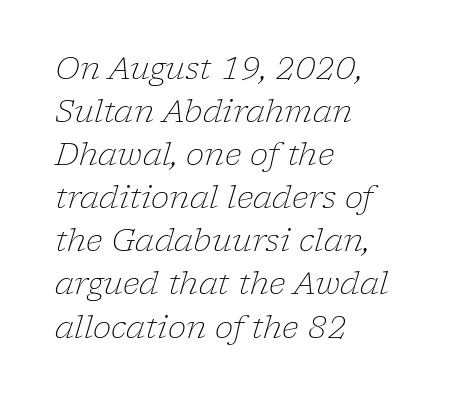
The image shows 31 px light serif type, italic (leaning right); set left-aligned, normal line spacing (1.39x), normal letter spacing, not underlined; low stroke contrast and a medium x-height.
